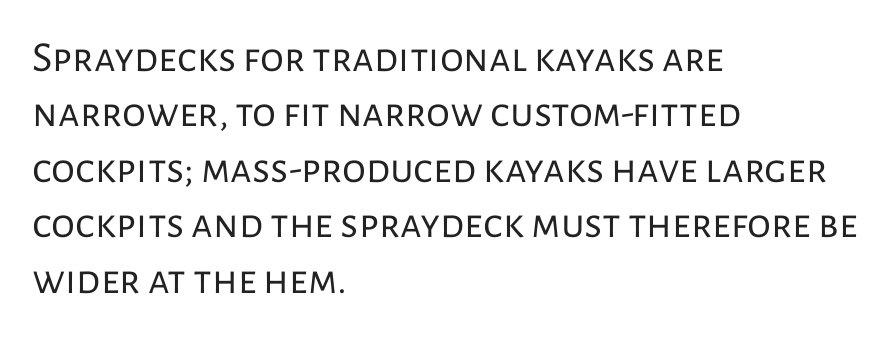
{"serif": "no", "italic": "no", "bold": "no", "weight": "regular", "width": "normal", "stroke_contrast": "low", "x_height": "medium", "monospaced": "no", "underline": "no", "align": "left", "line_spacing": "normal", "line_spacing_ratio": 1.29, "letter_spacing": "normal", "letter_spacing_em": 0.0, "glyph_px": 43}
